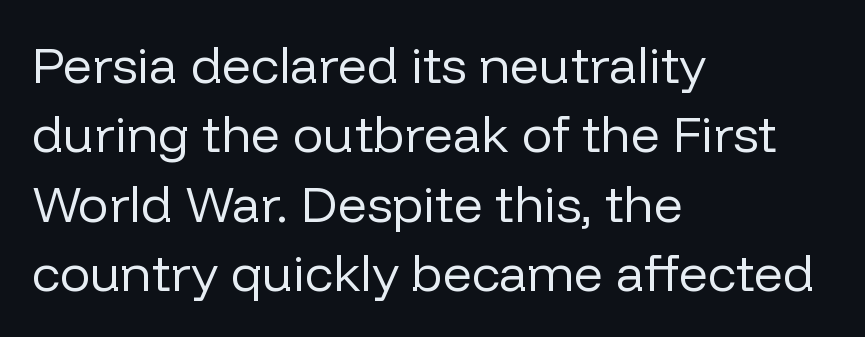
{"serif": "no", "italic": "no", "bold": "no", "weight": "regular", "width": "normal", "stroke_contrast": "low", "x_height": "medium", "monospaced": "no", "underline": "no", "align": "left", "line_spacing": "normal", "line_spacing_ratio": 1.36, "letter_spacing": "normal", "letter_spacing_em": 0.0, "glyph_px": 51}
